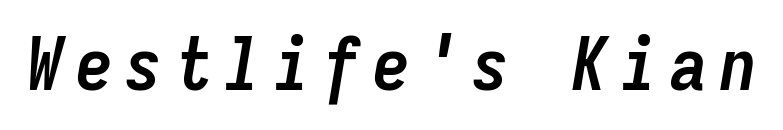
Tall strokes in this sample are angled rather than plumb. The face used here is monospaced, like something from a code editor. Only glyphs here, with clear space below each row. Caption: bold face, heavy strokes.
